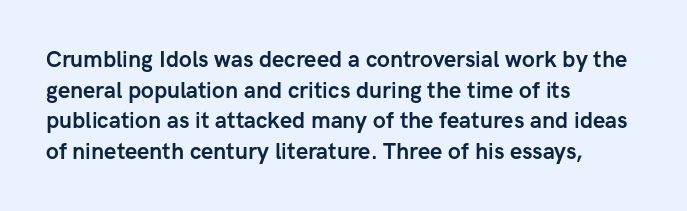
The image shows 22 px bold type, upright; set left-aligned, normal line spacing (1.39x), normal letter spacing, not underlined.
